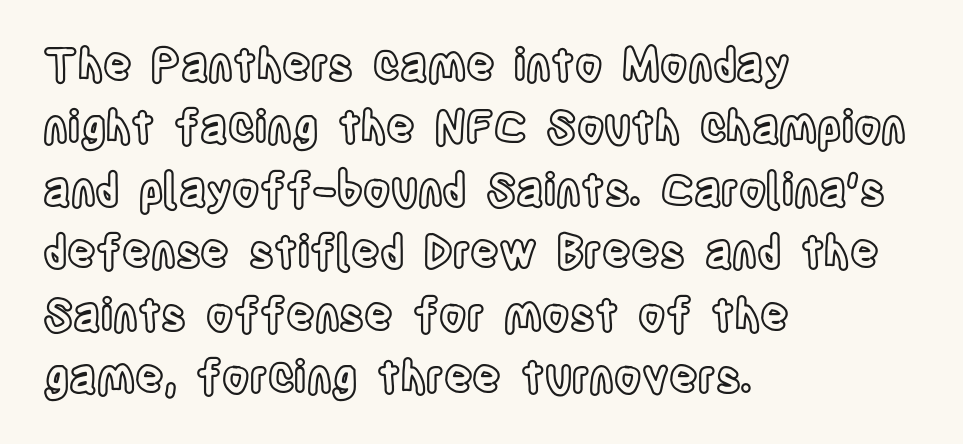
The image shows 44 px condensed type, upright; set left-aligned, normal line spacing (1.42x), normal letter spacing, not underlined; a large x-height.
